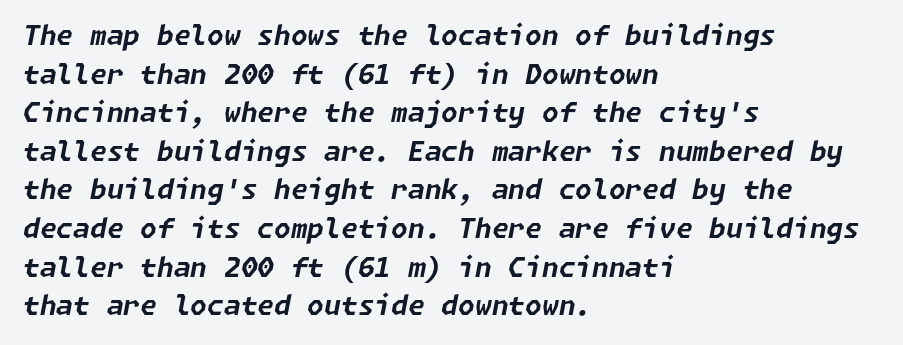
The image shows 27 px bold type, italic (leaning right); set left-aligned, normal line spacing (1.43x), normal letter spacing, not underlined.
